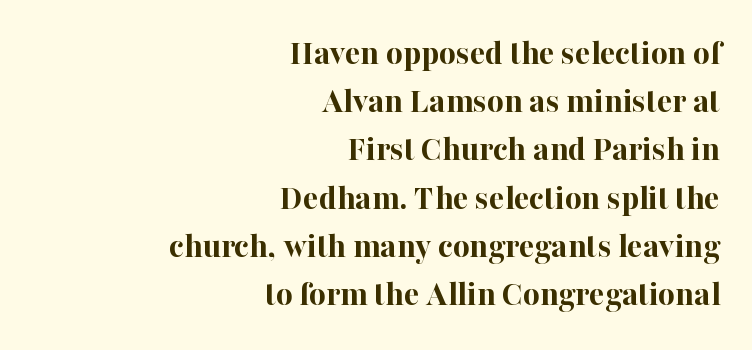
The image shows 36 px bold serif type, upright; set right-aligned, normal line spacing (1.34x), normal letter spacing, not underlined; high stroke contrast and a medium x-height.
